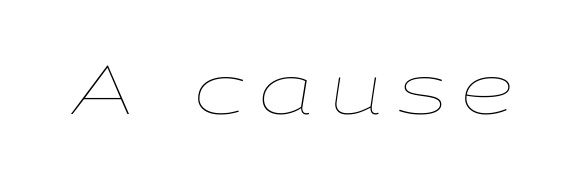
Tracking value appears strongly positive — letters spread wide. A quiet, ordinary-to-light weight characterises the typeface. The gap between lines stays unmarked. The passage shown is typed in a proportional face where columns would drift. The passage shown leans; its letterforms are oblique.
